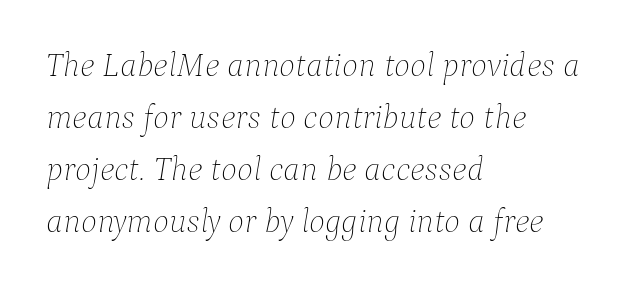
{"italic": "yes", "lean": "right", "slant_degrees": 9, "bold": "no", "weight": "thin", "width": "normal", "stroke_contrast": "low", "x_height": "medium", "monospaced": "no", "underline": "no", "align": "left", "line_spacing": "normal", "line_spacing_ratio": 1.53, "letter_spacing": "normal", "letter_spacing_em": 0.0, "glyph_px": 34}
